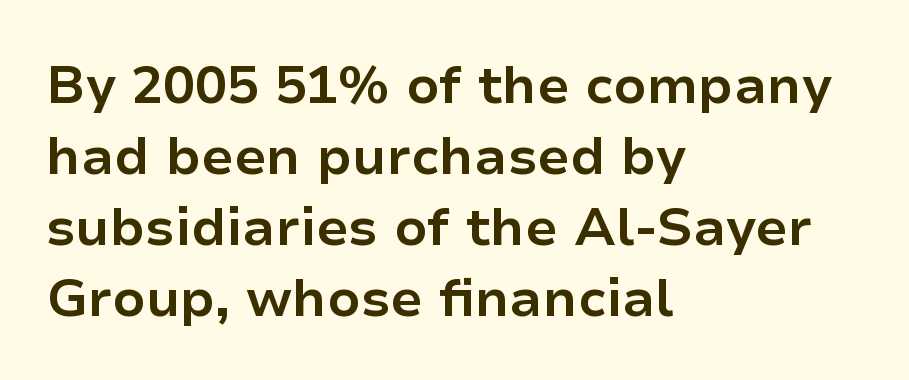
The image shows 53 px bold sans-serif type, upright; set left-aligned, normal line spacing (1.34x), normal letter spacing, not underlined; low stroke contrast and a medium x-height.
